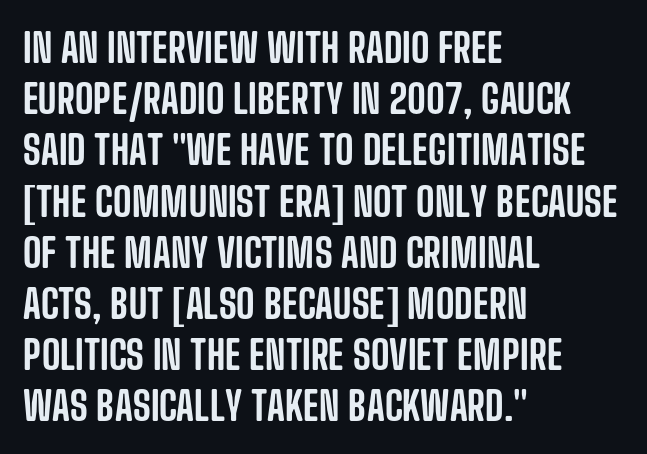
Where is the straight margin? On the left. The zone under the glyphs is completely vacant. Evenly set lines give the paragraph a standard silhouette. The letters advance in unequal steps, a hallmark of proportional type.
